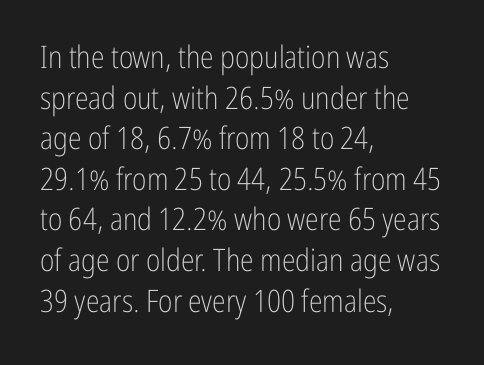
{"serif": "no", "italic": "no", "bold": "no", "weight": "light", "width": "condensed", "stroke_contrast": "low", "x_height": "medium", "monospaced": "no", "underline": "no", "align": "left", "line_spacing": "normal", "line_spacing_ratio": 1.31, "letter_spacing": "normal", "letter_spacing_em": 0.0, "glyph_px": 31}
